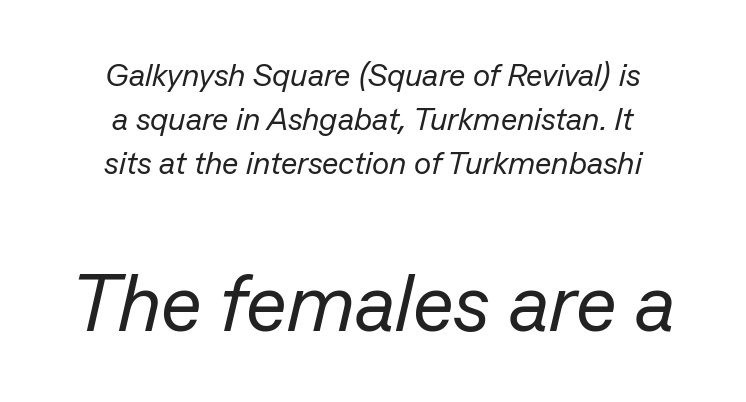
The image shows 80 px regular-weight type, italic (leaning right); set centered, normal line spacing (1.38x), normal letter spacing, not underlined; the second (bottom) block is 2.5x larger; low stroke contrast and a medium x-height.
